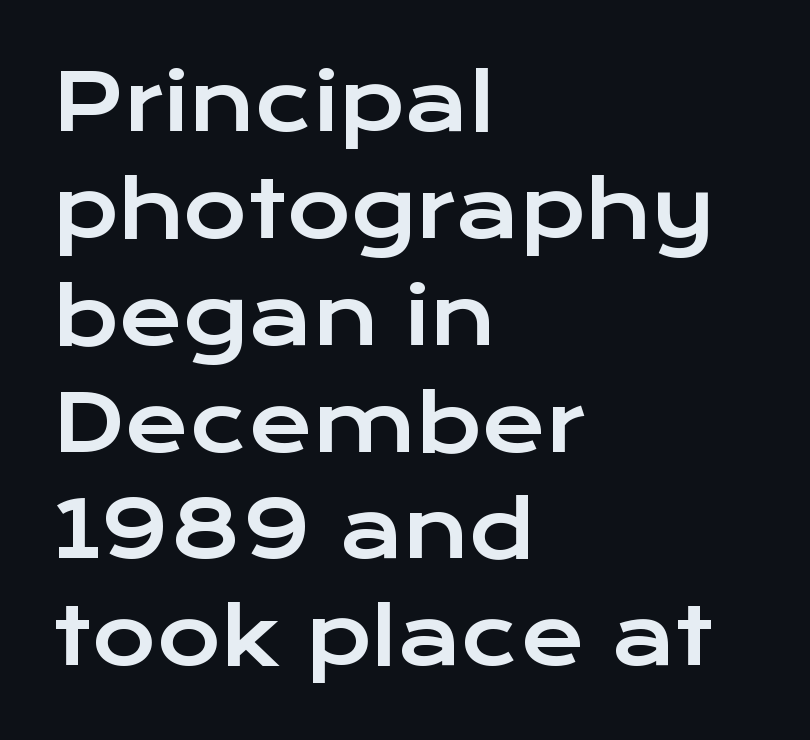
The designer went with a sans here, leaving each stem footless. The string is rendered with underlining switched off. Visually the block forms a straight wall on the left and a jagged coastline on the right. You could call the tracking neutral — neither tight nor loose.
